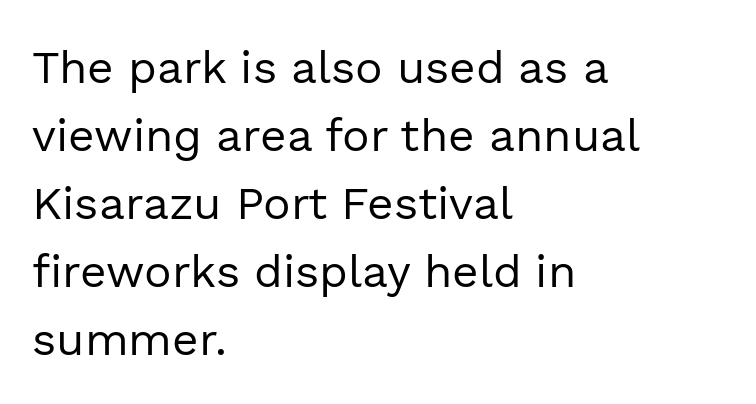
Q: Is the text bold? A: No.
Q: Is the text italic (slanted)? A: No, it is upright.
Q: Is the typeface a serif or a sans-serif typeface? A: Sans-serif.
Q: Is the text underlined? A: No.
Q: How is the paragraph aligned? A: Left-aligned.
Q: Is the spacing between letters normal or unusually wide? A: Normal.
Q: Is the spacing between lines tight, normal or loose? A: Normal.
Q: Width (condensed, normal, or wide)? A: Normal.
Q: x-height? A: Medium.
Q: Monospaced? A: No.
